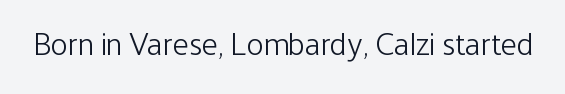
Q: Is the text bold? A: No.
Q: Is the text italic (slanted)? A: No, it is upright.
Q: Is the typeface a serif or a sans-serif typeface? A: Sans-serif.
Q: Is the text underlined? A: No.
Q: Is the spacing between letters normal or unusually wide? A: Normal.
Q: Width (condensed, normal, or wide)? A: Condensed.
Q: Stroke contrast? A: Low.
Q: x-height? A: Medium.
Q: Monospaced? A: No.
